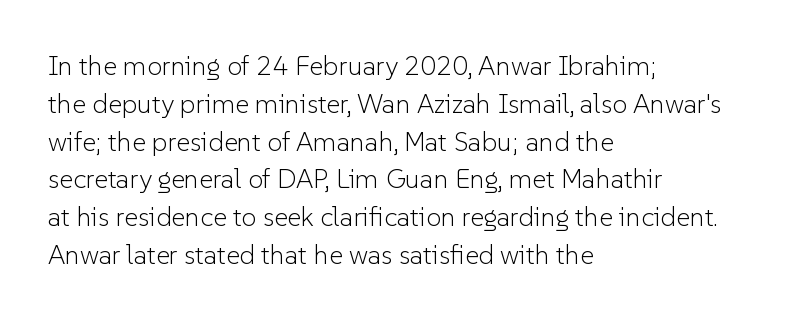
{"italic": "no", "bold": "no", "underline": "no", "align": "left", "line_spacing": "normal", "line_spacing_ratio": 1.4, "letter_spacing": "normal", "letter_spacing_em": 0.0, "glyph_px": 27}
